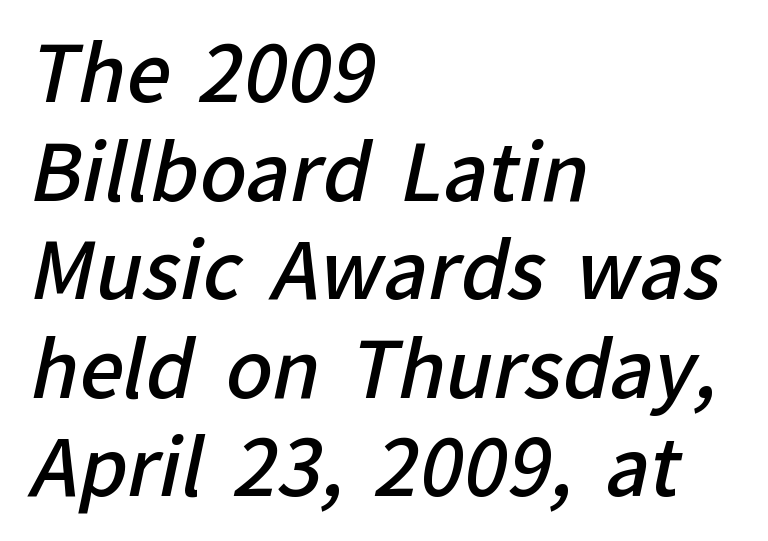
Lines of text with bare space underneath. Is there much room between lines? A standard amount, neither cramped nor airy. A typesetter would call this zero additional tracking. Each letter's strokes conclude bluntly, with no projecting serifs.
